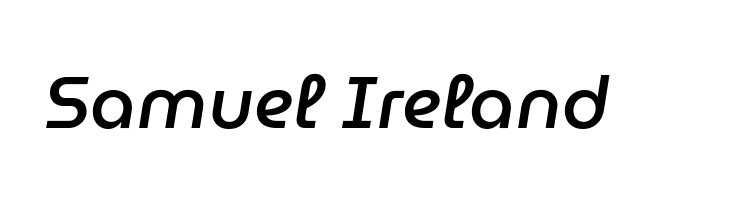
Q: Is the text bold? A: Semi-bold.
Q: Is the text italic (slanted)? A: Yes, it leans right by about 9 degrees.
Q: Is the text underlined? A: No.
Q: Is the spacing between letters normal or unusually wide? A: Normal.
Q: Width (condensed, normal, or wide)? A: Normal.
Q: Stroke contrast? A: Low.
Q: x-height? A: Medium.
Q: Monospaced? A: No.
